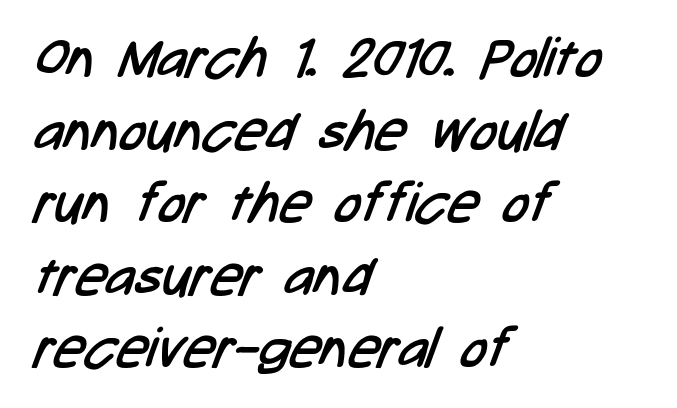
{"serif": "no", "bold": "no", "weight": "regular", "width": "condensed", "stroke_contrast": "low", "x_height": "medium", "monospaced": "no", "underline": "no", "align": "left", "line_spacing": "normal", "line_spacing_ratio": 1.32, "letter_spacing": "normal", "letter_spacing_em": 0.0, "glyph_px": 55}
